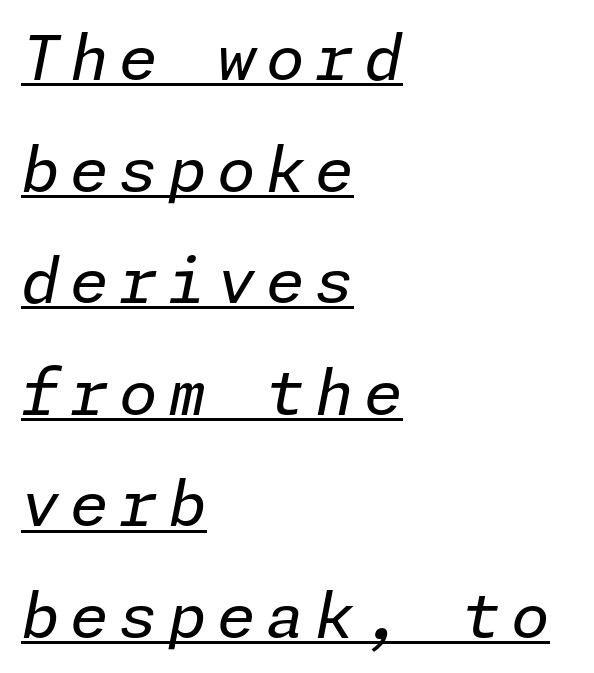
{"italic": "yes", "lean": "right", "slant_degrees": 11, "bold": "no", "weight": "regular", "width": "normal", "stroke_contrast": "low", "x_height": "medium", "underline": "yes", "align": "left", "line_spacing_ratio": 1.8, "glyph_px": 62}
